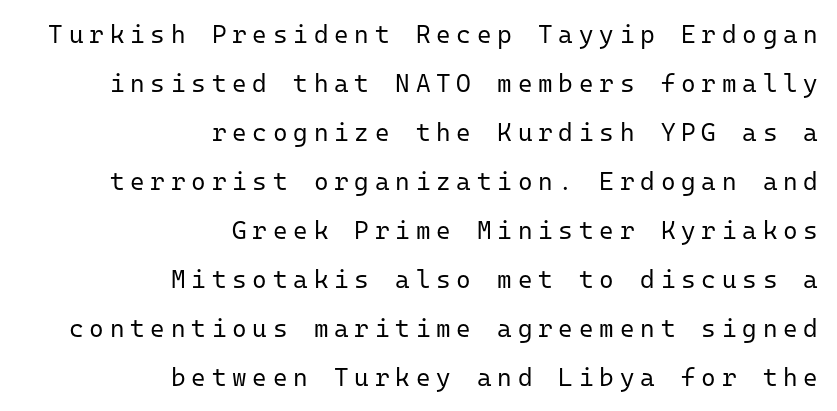
Q: Is the text bold? A: No.
Q: Is the text italic (slanted)? A: No, it is upright.
Q: Is the text underlined? A: No.
Q: How is the paragraph aligned? A: Right-aligned.
Q: Is the spacing between letters normal or unusually wide? A: Unusually wide.
Q: Is the spacing between lines tight, normal or loose? A: Loose.
